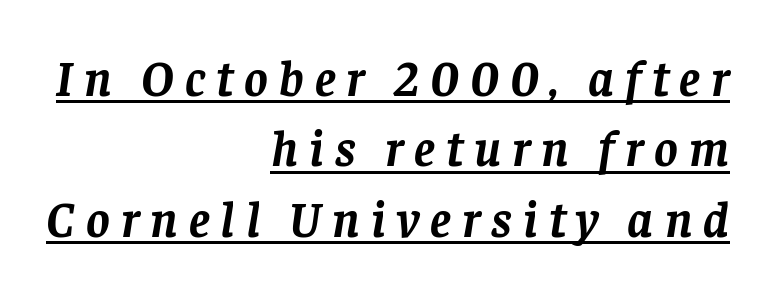
The sample's only ornament is a line tracing under the words. The glyphs have the mass of a bold cut. Do the characters align in a grid? No, the font is proportional. Does the copy run flush right? Yes — the right margin is perfectly even. Font category for this specimen: serif. Style check: oblique.
